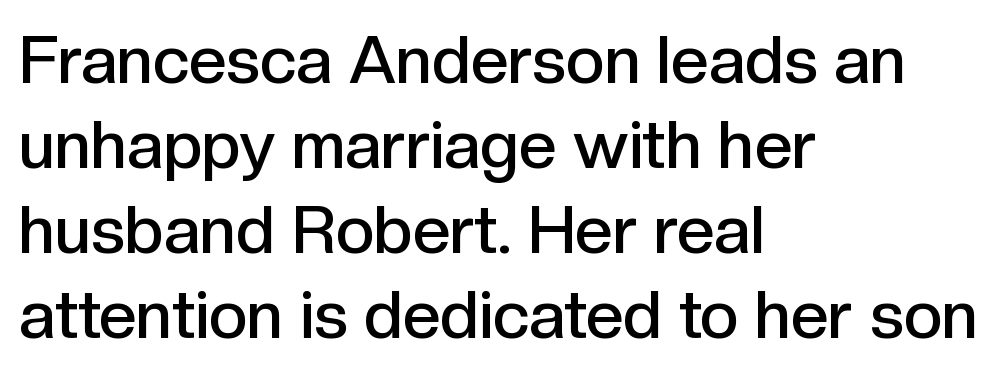
{"serif": "no", "italic": "no", "bold": "semi", "weight": "semibold", "width": "normal", "x_height": "medium", "monospaced": "no", "underline": "no", "align": "left", "line_spacing": "normal", "line_spacing_ratio": 1.27, "letter_spacing": "normal", "letter_spacing_em": 0.0, "glyph_px": 67}
